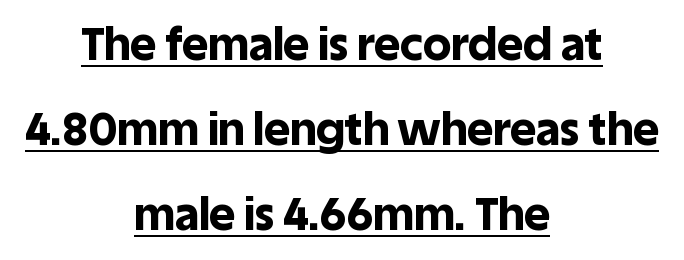
{"serif": "no", "italic": "no", "bold": "yes", "weight": "bold", "width": "normal", "x_height": "large", "monospaced": "no", "underline": "yes", "align": "center", "line_spacing_ratio": 1.89, "letter_spacing": "normal", "letter_spacing_em": 0.0, "glyph_px": 45}
